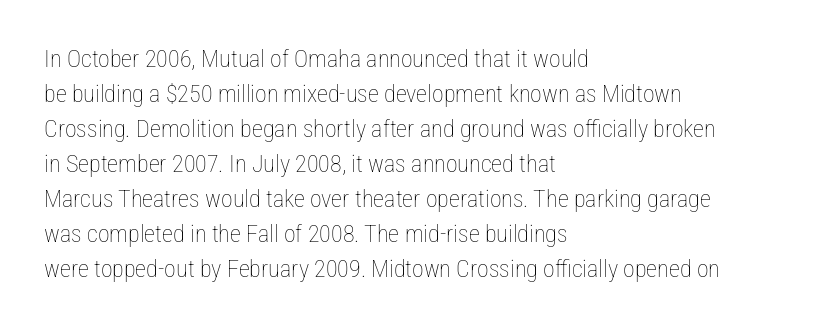
{"italic": "no", "bold": "no", "underline": "no", "align": "left", "line_spacing": "normal", "line_spacing_ratio": 1.46, "letter_spacing": "normal", "letter_spacing_em": 0.0, "glyph_px": 24}
